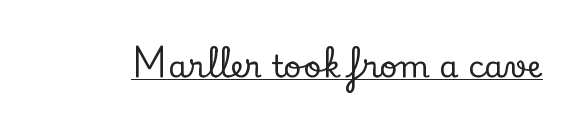
{"italic": "no", "width": "normal", "stroke_contrast": "low", "x_height": "small", "monospaced": "no", "underline": "yes", "letter_spacing": "normal", "letter_spacing_em": 0.0, "glyph_px": 31}
